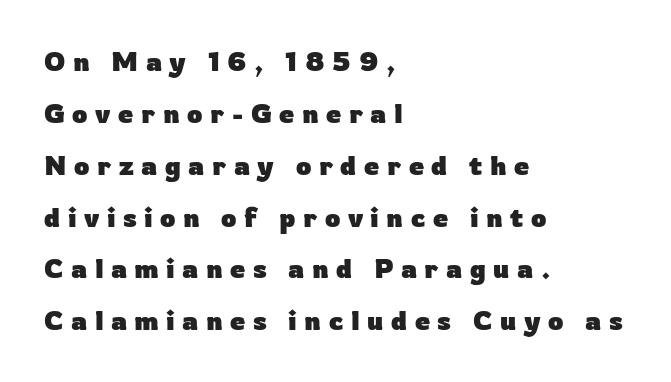
Q: Is the text bold? A: Yes.
Q: Is the text italic (slanted)? A: No, it is upright.
Q: Is the text underlined? A: No.
Q: How is the paragraph aligned? A: Left-aligned.
Q: Is the spacing between letters normal or unusually wide? A: Unusually wide.
Q: Is the spacing between lines tight, normal or loose? A: Loose.
